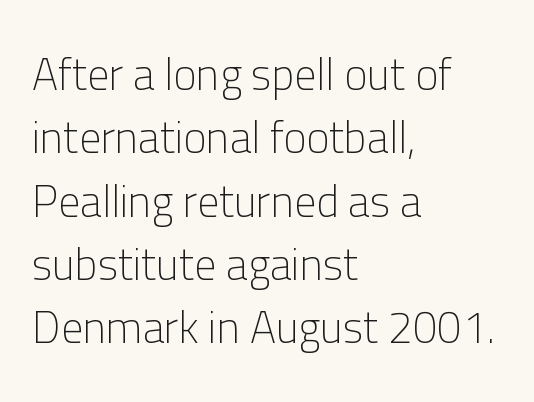
The image shows 44 px light sans-serif type, upright; set left-aligned, normal line spacing (1.44x), normal letter spacing, not underlined; low stroke contrast and a medium x-height.
